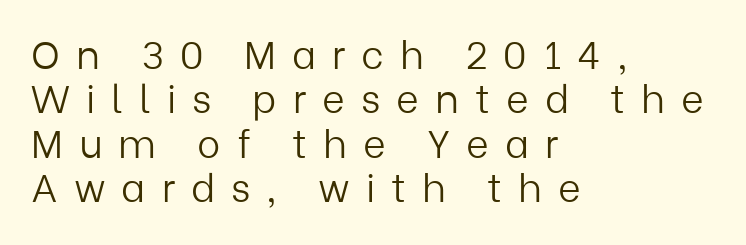
Letters have the restrained weight of plain body copy at most. Designer's note — italics off, roman on. The glyphs are unaccompanied by any horizontal stroke below them. Varying glyph widths throughout — classic text-font behaviour.
